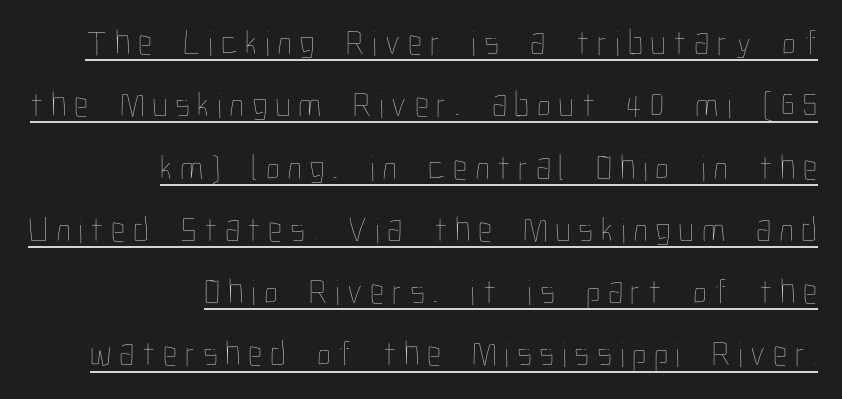
These glyphs show unthickened strokes, regular width or finer. Reading down the block, your eye finds every line finishing at a fixed right position. In terms of posture, this sample is upright. Character widths vary here, with narrow letters taking less room than wide ones. Inter-character spacing is expanded well beyond the font's built-in metrics. Glance below the letters and you will spot a drawn line.
